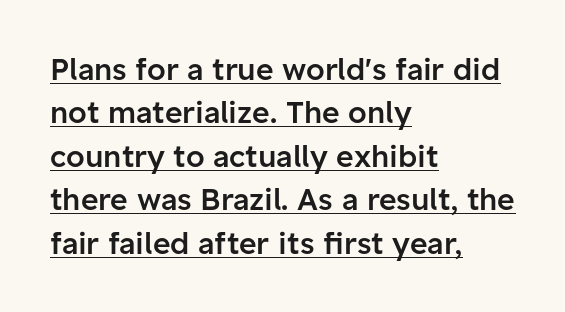
Q: Is the text bold? A: Semi-bold.
Q: Is the text italic (slanted)? A: No, it is upright.
Q: Is the typeface a serif or a sans-serif typeface? A: Sans-serif.
Q: Is the text underlined? A: Yes.
Q: How is the paragraph aligned? A: Left-aligned.
Q: Is the spacing between letters normal or unusually wide? A: Normal.
Q: Is the spacing between lines tight, normal or loose? A: Normal.
Q: Width (condensed, normal, or wide)? A: Normal.
Q: Stroke contrast? A: Low.
Q: x-height? A: Medium.
Q: Monospaced? A: No.
